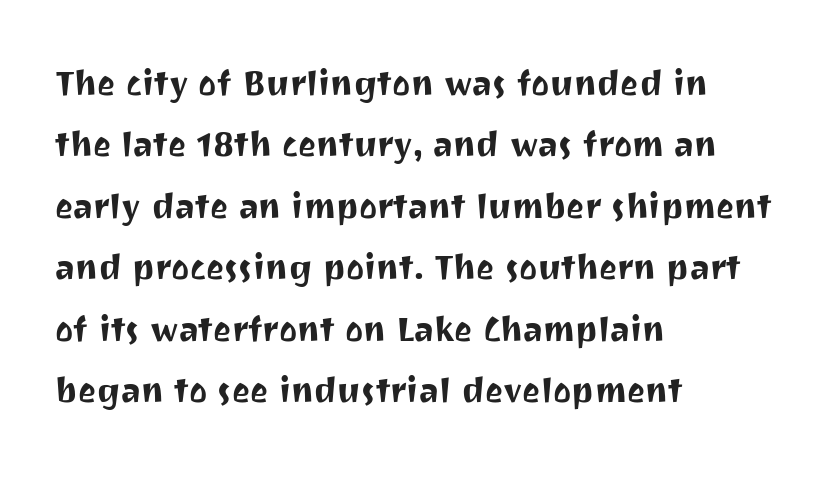
{"serif": "no", "italic": "no", "width": "normal", "stroke_contrast": "medium", "x_height": "medium", "monospaced": "no", "underline": "no", "align": "left", "line_spacing": "normal", "line_spacing_ratio": 1.43, "letter_spacing": "normal", "letter_spacing_em": 0.0, "glyph_px": 43}
